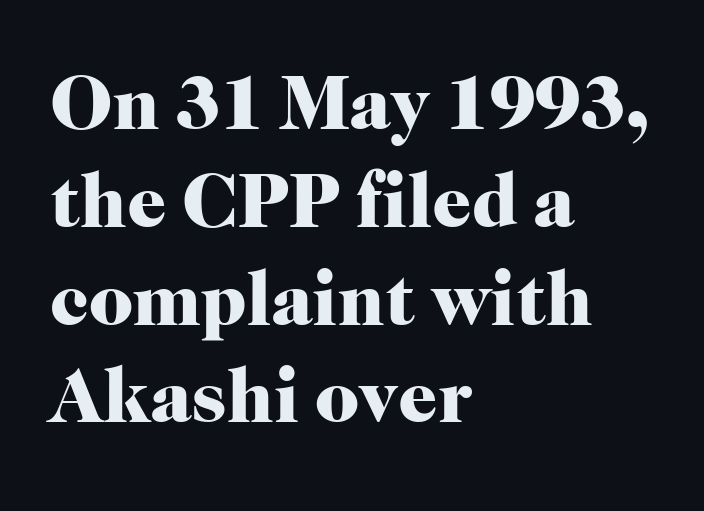
Every letter is thick-stroked: bold, no question. How would I describe the line gaps? Plain and ordinary. Nobody touched the tracking dial on this one. The passage shown is typeset with a serif family.
